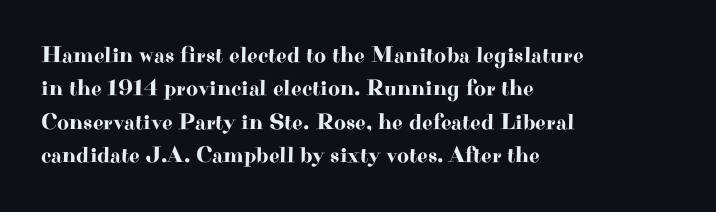
The rendering uses a moderate line-height, typical for paragraphs. These lines were composed using upright roman letters. The gaps between neighbouring characters are ordinary and unremarkable. Has an underline been added? It has not. Line starts are locked; line ends wander.
